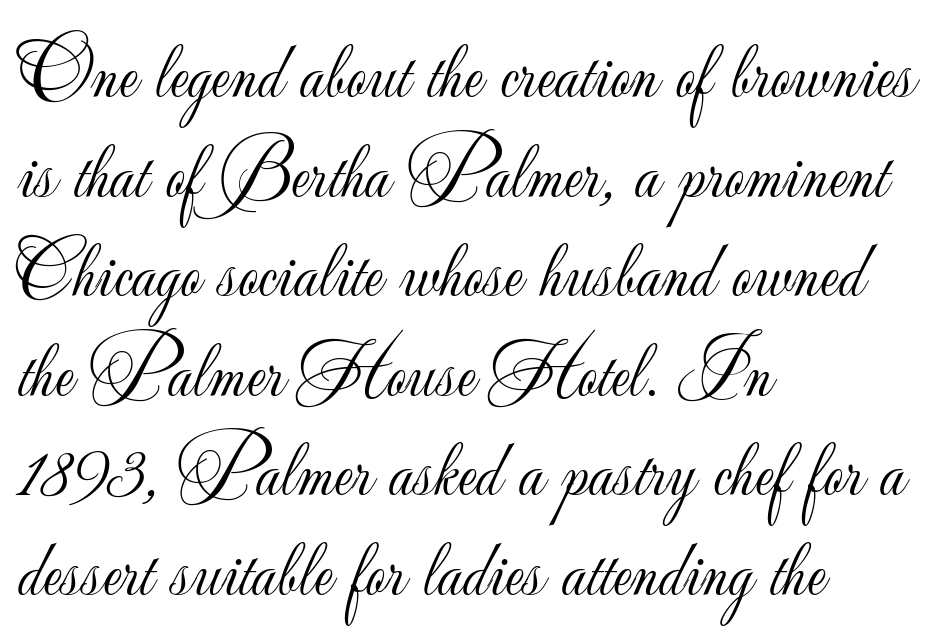
A clean baseline with only descenders dipping below it. These lines keep a tight, regular rhythm from letter to letter. The strokes carry an ordinary text weight at most. You could not count columns in this text — the font is proportionally spaced.
